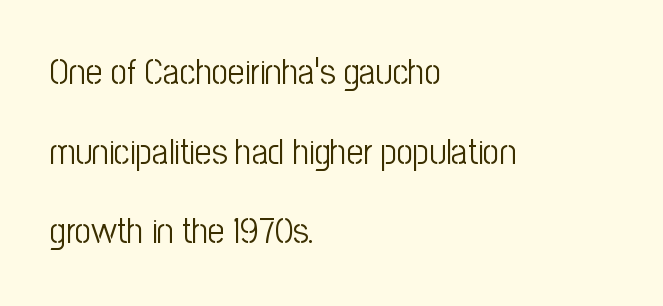
{"serif": "no", "italic": "no", "bold": "no", "weight": "light", "width": "condensed", "stroke_contrast": "low", "x_height": "medium", "monospaced": "no", "underline": "no", "align": "left", "line_spacing": "loose", "line_spacing_ratio": 2.21, "letter_spacing": "normal", "letter_spacing_em": 0.0, "glyph_px": 36}
